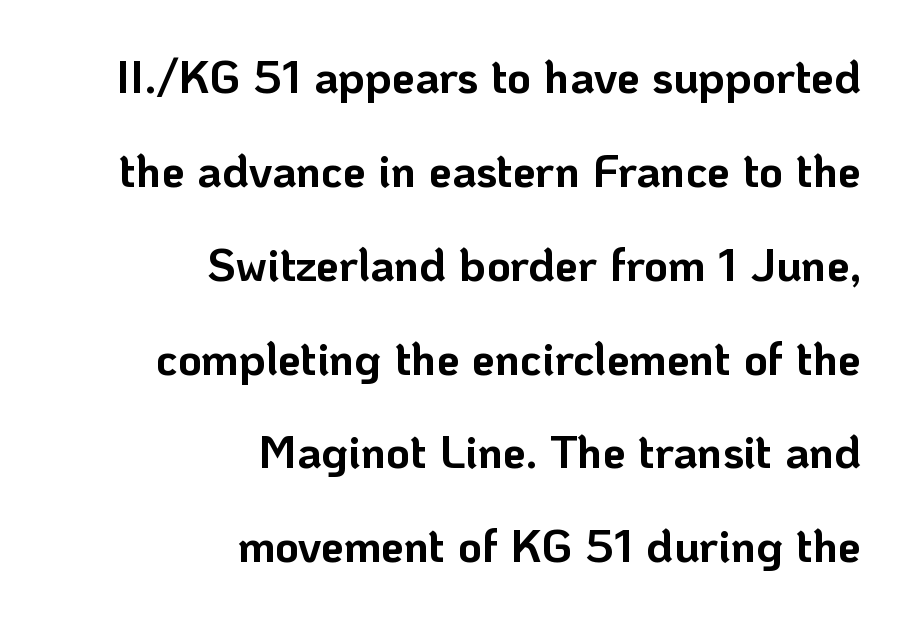
Compared with a flush-left layout, this one pins lines to the opposite, right side. Here the designer chose a conventional face with non-uniform glyph widths. Words float on clear page, feet unadorned. In terms of posture, this sample is upright. The text was rendered using a sans face with plain stroke endings.
